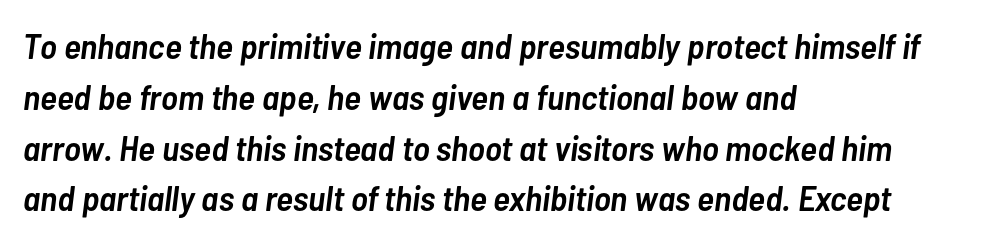
The image shows 36 px semibold, condensed type, italic (leaning right); set left-aligned, normal line spacing (1.41x), normal letter spacing, not underlined; low stroke contrast and a medium x-height.
